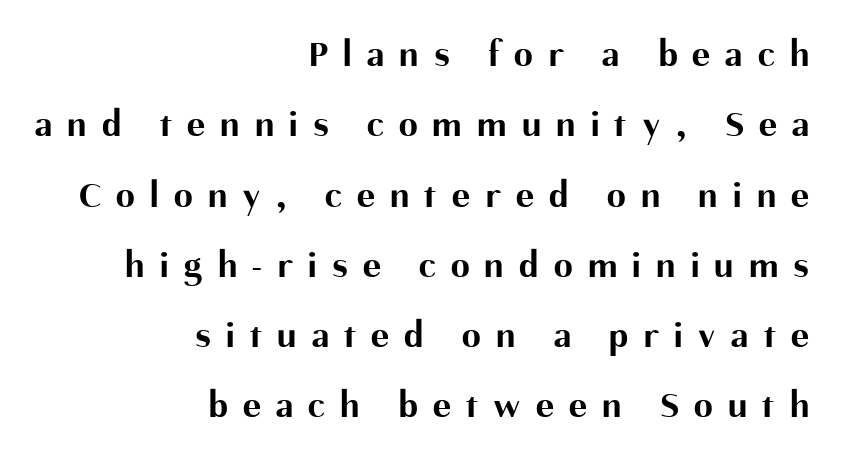
The image shows 38 px bold sans-serif type, upright; set right-aligned, line spacing 1.85x, unusually wide letter spacing (+0.4 em), not underlined; medium stroke contrast and a medium x-height.
